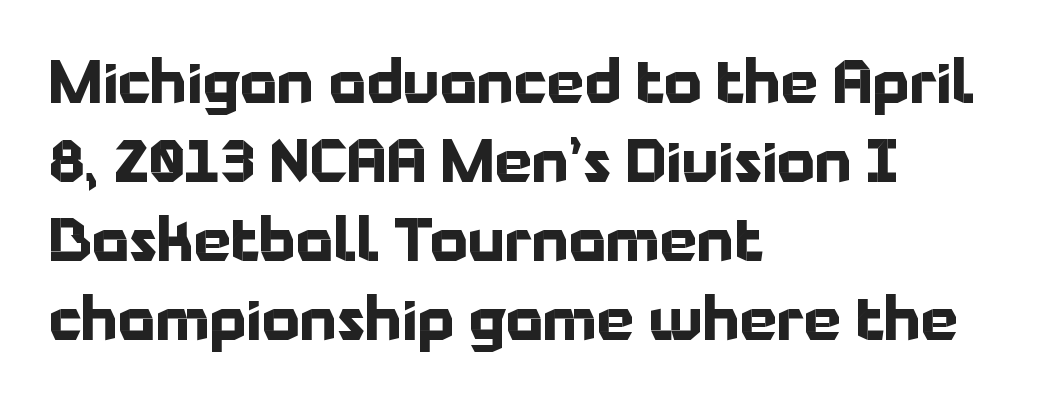
Emphasis by weight is at full strength: bold. How would I describe the line gaps? Plain and ordinary. You could call the tracking neutral — neither tight nor loose. Classification — sans serif. Check the space under the baseline: it is left empty. Character widths vary here, with narrow letters taking less room than wide ones.
